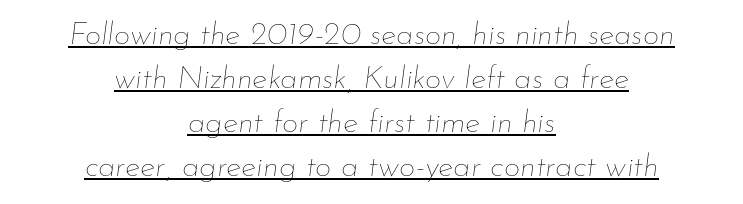
The lettering is marked with a stroke running underneath it. Whoever set this chose a conventional vertical rhythm. One-word summary of the alignment: center. The weight would be labelled regular, book, light, or lighter still. The rendering uses natural spacing where letterforms have individual widths. A typesetter would mark this as italic.
